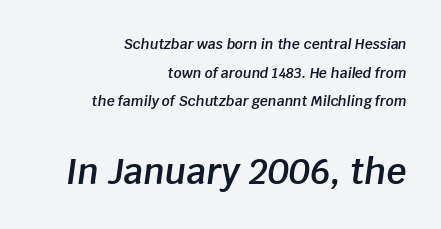
Q: Is the text bold? A: Semi-bold.
Q: Is the text italic (slanted)? A: Yes, it leans right by about 8 degrees.
Q: Is the text underlined? A: No.
Q: How is the paragraph aligned? A: Right-aligned.
Q: Is the spacing between letters normal or unusually wide? A: Normal.
Q: Is the spacing between lines tight, normal or loose? A: Loose.
Q: Which block of text is set in a larger size, the first (top) or the second (bottom)? A: The second (bottom) one.
Q: Width (condensed, normal, or wide)? A: Normal.
Q: Stroke contrast? A: Low.
Q: x-height? A: Large.
Q: Monospaced? A: No.
